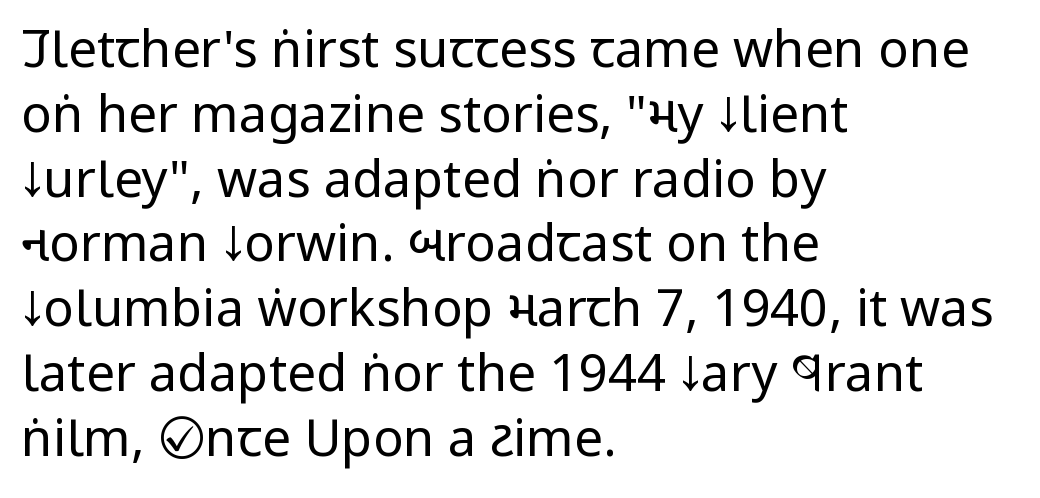
The image shows 51 px regular-weight, condensed sans-serif type, upright; set left-aligned, normal line spacing (1.27x), normal letter spacing, not underlined; low stroke contrast and a large x-height.
